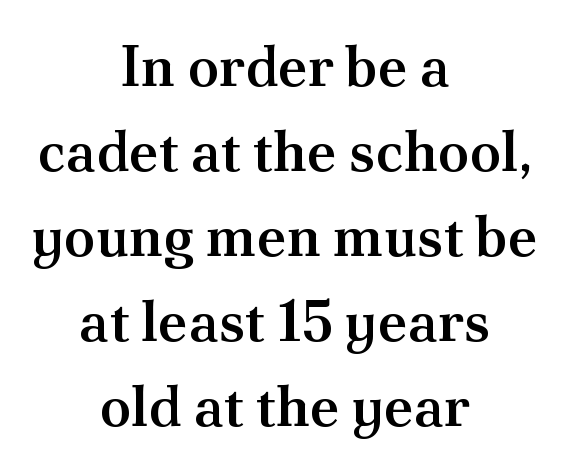
The image shows 57 px semibold serif type, upright; set centered, normal line spacing (1.49x), normal letter spacing, not underlined; medium stroke contrast and a small x-height.
